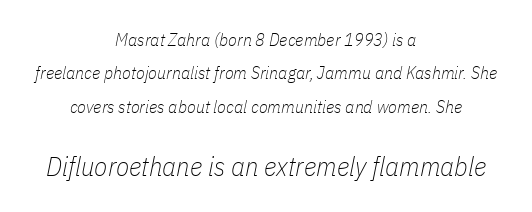
The image shows 27 px text type, italic (leaning right); set centered, line spacing 1.85x, normal letter spacing, not underlined; the second (bottom) block is 1.5x larger.
